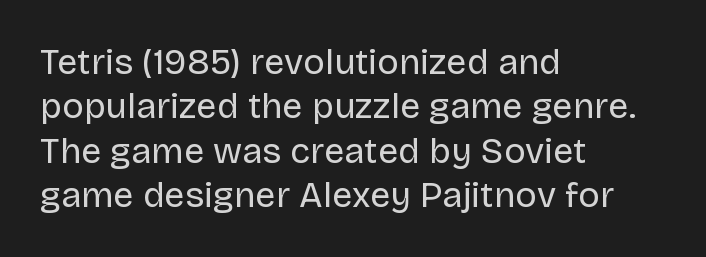
Q: Is the text bold? A: No.
Q: Is the text italic (slanted)? A: No, it is upright.
Q: Is the typeface a serif or a sans-serif typeface? A: Sans-serif.
Q: Is the text underlined? A: No.
Q: How is the paragraph aligned? A: Left-aligned.
Q: Is the spacing between letters normal or unusually wide? A: Normal.
Q: Width (condensed, normal, or wide)? A: Normal.
Q: Stroke contrast? A: Low.
Q: x-height? A: Large.
Q: Monospaced? A: No.
